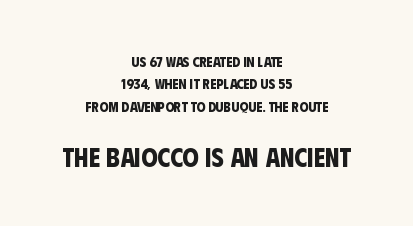
{"bold": "yes", "underline": "no", "align": "center", "line_spacing": "normal", "line_spacing_ratio": 1.6, "letter_spacing": "normal", "letter_spacing_em": 0.0, "larger_block": "second", "size_ratio": 1.86, "glyph_px": 26}
